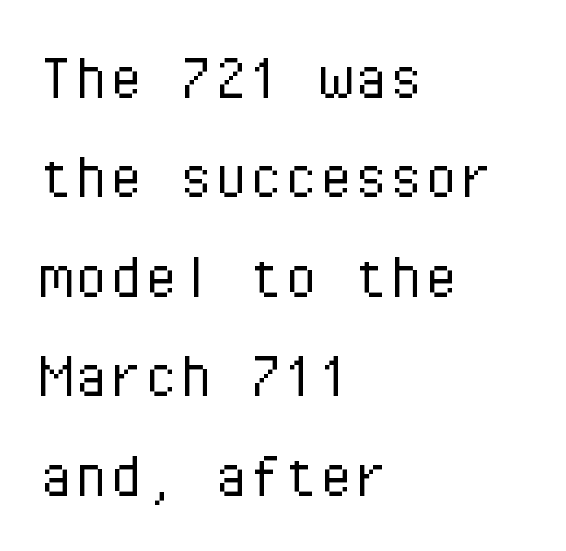
Q: Is the text bold? A: No.
Q: Is the text italic (slanted)? A: No, it is upright.
Q: Is the typeface a serif or a sans-serif typeface? A: Sans-serif.
Q: Is the text underlined? A: No.
Q: How is the paragraph aligned? A: Left-aligned.
Q: Is the spacing between letters normal or unusually wide? A: Normal.
Q: Is the spacing between lines tight, normal or loose? A: Normal.
Q: Width (condensed, normal, or wide)? A: Normal.
Q: Stroke contrast? A: Low.
Q: x-height? A: Medium.
Q: Monospaced? A: Yes.
